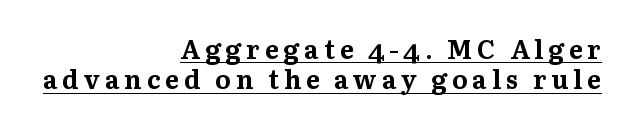
Q: Is the text bold? A: Yes.
Q: Is the text italic (slanted)? A: No, it is upright.
Q: Is the text underlined? A: Yes.
Q: How is the paragraph aligned? A: Right-aligned.
